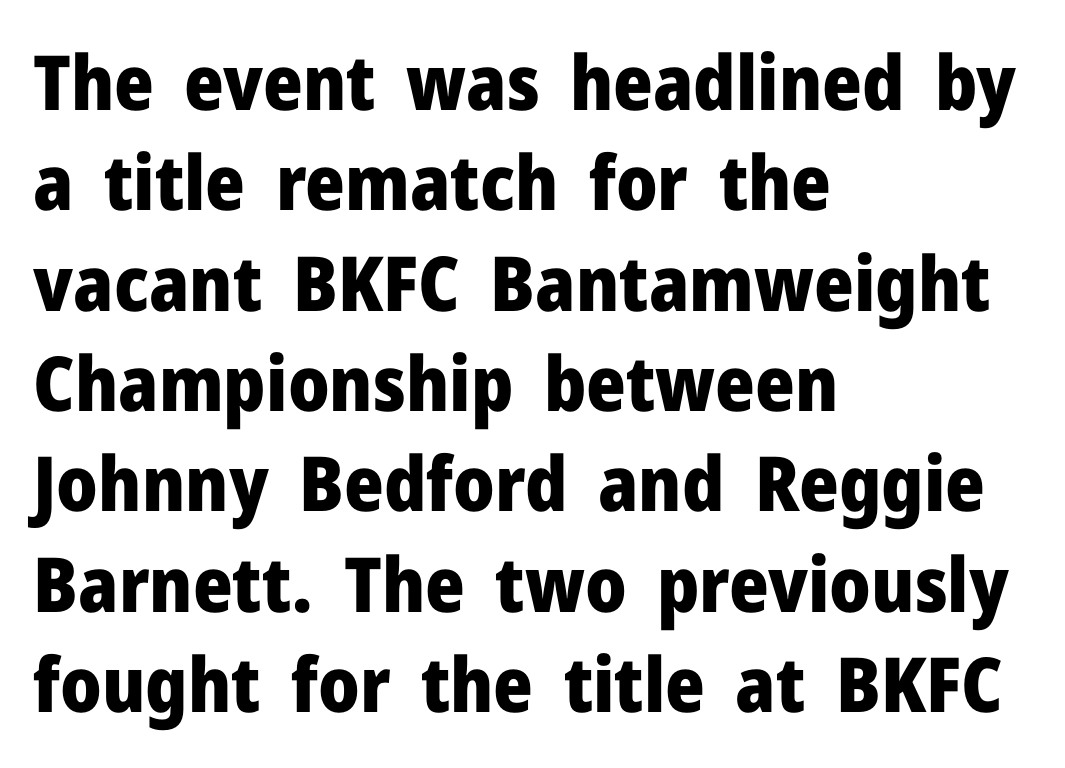
The image shows 76 px heavy sans-serif type, upright; set left-aligned, normal line spacing (1.32x), normal letter spacing, not underlined; low stroke contrast and a medium x-height.
